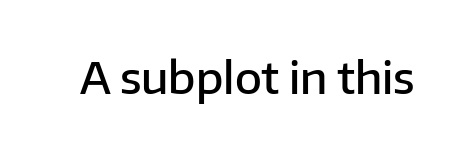
{"serif": "no", "italic": "no", "bold": "semi", "weight": "semibold", "width": "normal", "stroke_contrast": "low", "x_height": "medium", "monospaced": "no", "underline": "no", "letter_spacing": "normal", "letter_spacing_em": 0.0, "glyph_px": 44}
